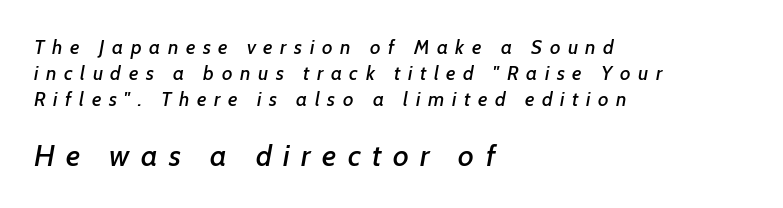
Underlining? Definitely not there. The letters advance in unequal steps, a hallmark of proportional type. Casual observation: everything's shoved over to the left. How are the letters spaced? Widely, with obvious added tracking. In terms of posture, this sample is oblique. This sample keeps an unexceptional amount of space between lines.
